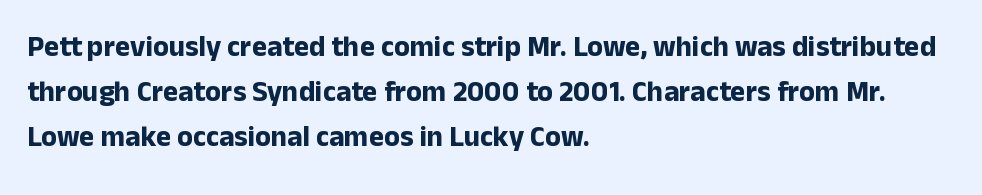
{"serif": "no", "italic": "no", "bold": "yes", "weight": "bold", "width": "normal", "stroke_contrast": "low", "x_height": "medium", "monospaced": "no", "underline": "no", "align": "left", "line_spacing": "normal", "line_spacing_ratio": 1.56, "letter_spacing": "normal", "letter_spacing_em": 0.0, "glyph_px": 29}
